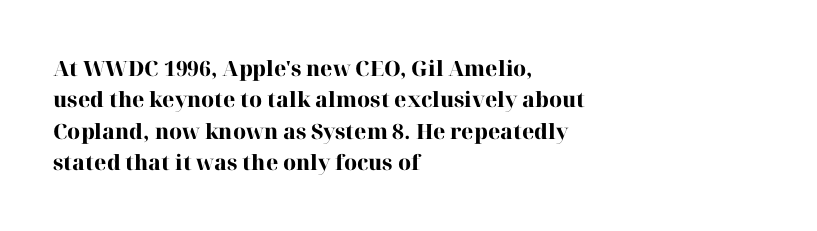
The image shows 21 px bold type, upright; set left-aligned, normal line spacing (1.5x), normal letter spacing, not underlined.
